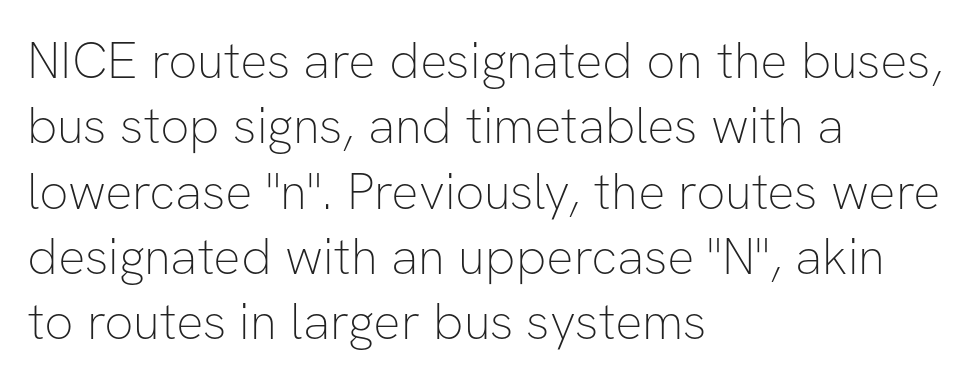
Q: Is the text bold? A: No.
Q: Is the text italic (slanted)? A: No, it is upright.
Q: Is the typeface a serif or a sans-serif typeface? A: Sans-serif.
Q: Is the text underlined? A: No.
Q: How is the paragraph aligned? A: Left-aligned.
Q: Is the spacing between letters normal or unusually wide? A: Normal.
Q: Is the spacing between lines tight, normal or loose? A: Normal.
Q: Width (condensed, normal, or wide)? A: Normal.
Q: Stroke contrast? A: Low.
Q: x-height? A: Medium.
Q: Monospaced? A: No.
